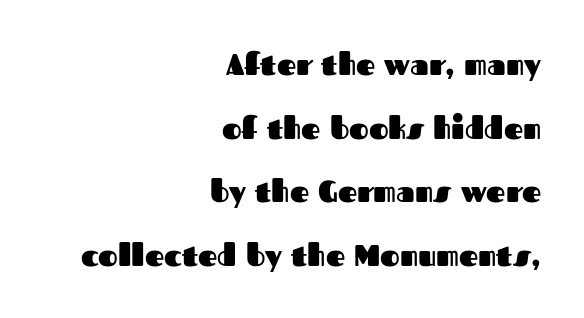
The image shows 30 px heavy sans-serif type, upright; set right-aligned, loose line spacing (2.12x), normal letter spacing, not underlined; medium stroke contrast and a medium x-height.
